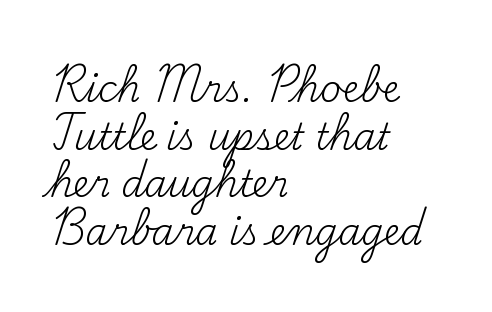
Q: Is the text bold? A: No.
Q: Is the text italic (slanted)? A: Yes.
Q: Is the typeface a serif or a sans-serif typeface? A: Serif.
Q: Is the text underlined? A: No.
Q: How is the paragraph aligned? A: Left-aligned.
Q: Is the spacing between letters normal or unusually wide? A: Normal.
Q: Is the spacing between lines tight, normal or loose? A: Normal.
Q: Width (condensed, normal, or wide)? A: Normal.
Q: Stroke contrast? A: Medium.
Q: x-height? A: Small.
Q: Monospaced? A: No.
